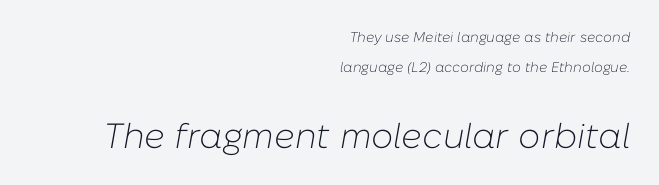
The image shows 35 px light type, italic (leaning right); set right-aligned, loose line spacing (2.11x), normal letter spacing, not underlined; the second (bottom) block is 2.5x larger; low stroke contrast and a medium x-height.
